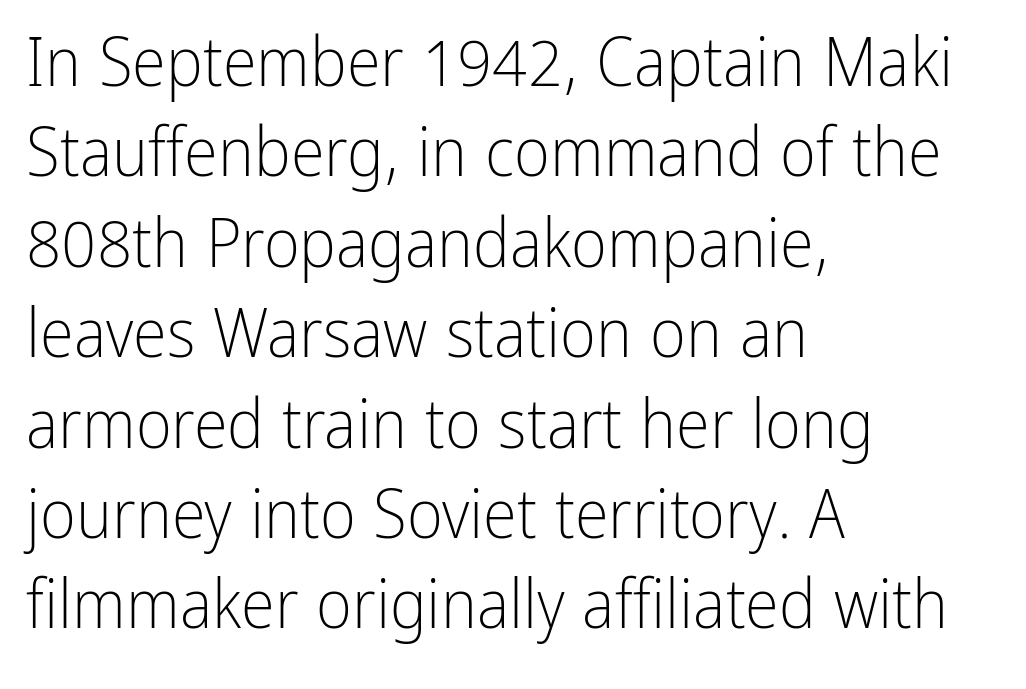
Bare-footed words on every line. The line-height multiplier appears to be the usual default. The type family on display is of the sans-serif kind. How are the letters spaced? Ordinarily, with no added tracking. Ink coverage per letter is moderate at most. A student would call this left alignment; a typographer would say flush left, rag right.
